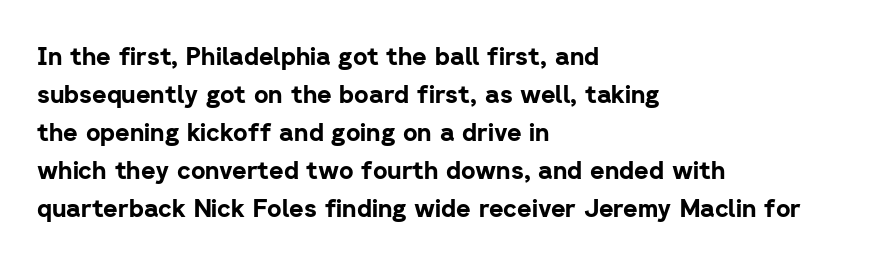
Q: Is the text bold? A: Yes.
Q: Is the text italic (slanted)? A: No, it is upright.
Q: Is the text underlined? A: No.
Q: How is the paragraph aligned? A: Left-aligned.
Q: Is the spacing between letters normal or unusually wide? A: Normal.
Q: Is the spacing between lines tight, normal or loose? A: Normal.
